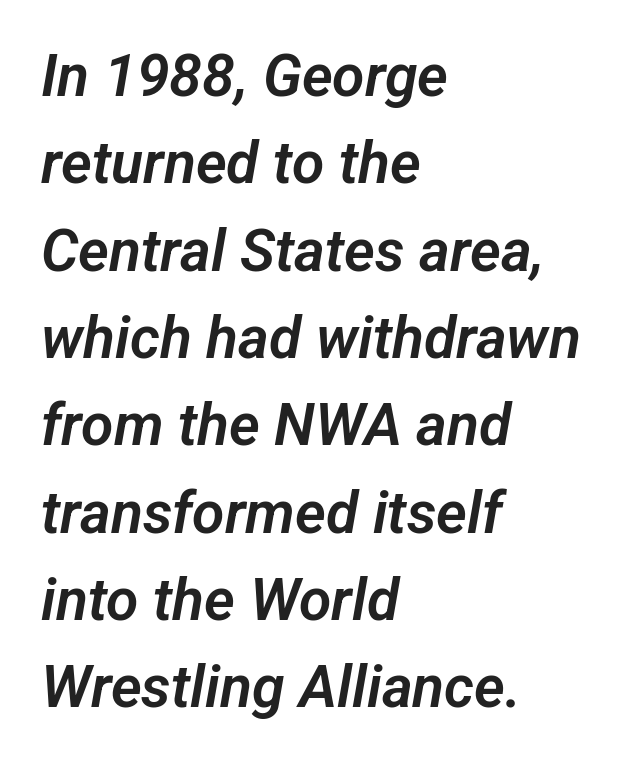
{"serif": "no", "width": "normal", "stroke_contrast": "low", "x_height": "medium", "monospaced": "no", "underline": "no", "align": "left", "line_spacing": "normal", "line_spacing_ratio": 1.48, "letter_spacing": "normal", "letter_spacing_em": 0.0, "glyph_px": 59}
